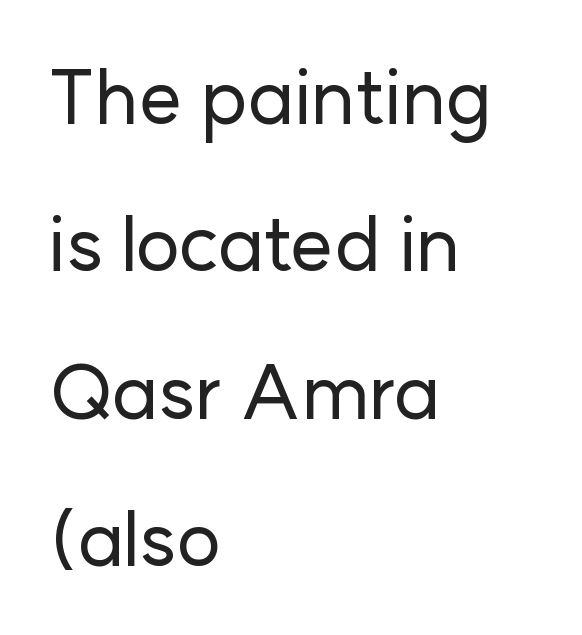
{"serif": "no", "italic": "no", "width": "normal", "stroke_contrast": "low", "x_height": "medium", "monospaced": "no", "underline": "no", "align": "left", "line_spacing": "loose", "line_spacing_ratio": 1.94, "letter_spacing": "normal", "letter_spacing_em": 0.0, "glyph_px": 76}
